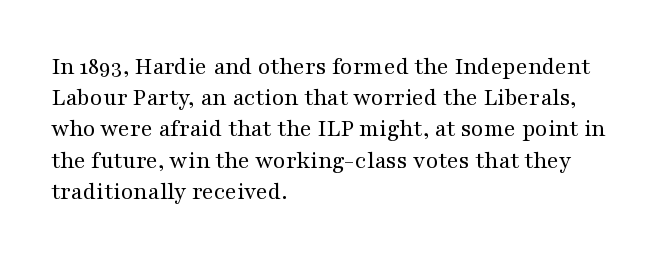
Spacing between characters is what you'd get straight out of the box. Ordinary non-slanted type is in use. The compositor pushed each line to the left boundary. Rows of type keep a routine distance in the vertical direction.
